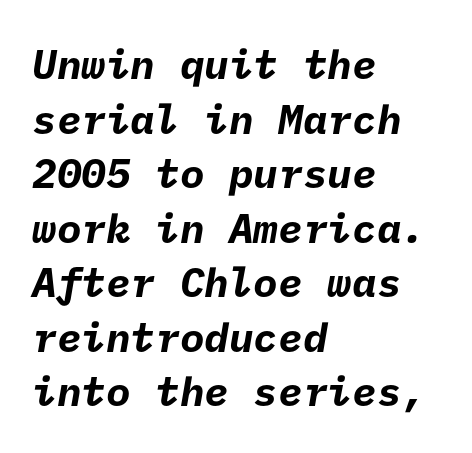
The image shows 41 px bold sans-serif type; set left-aligned, normal line spacing (1.33x), normal letter spacing, not underlined; low stroke contrast and a medium x-height.
